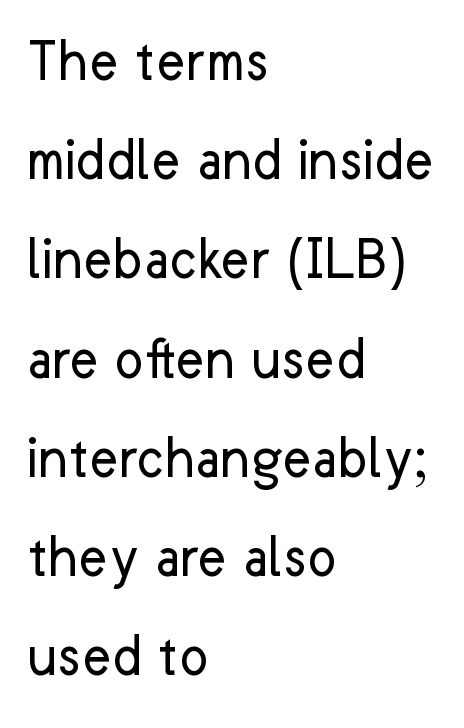
Q: Is the text bold? A: No.
Q: Is the text italic (slanted)? A: No, it is upright.
Q: Is the typeface a serif or a sans-serif typeface? A: Sans-serif.
Q: Is the text underlined? A: No.
Q: How is the paragraph aligned? A: Left-aligned.
Q: Is the spacing between letters normal or unusually wide? A: Normal.
Q: Is the spacing between lines tight, normal or loose? A: Normal.
Q: Width (condensed, normal, or wide)? A: Normal.
Q: Stroke contrast? A: Low.
Q: x-height? A: Medium.
Q: Monospaced? A: No.
